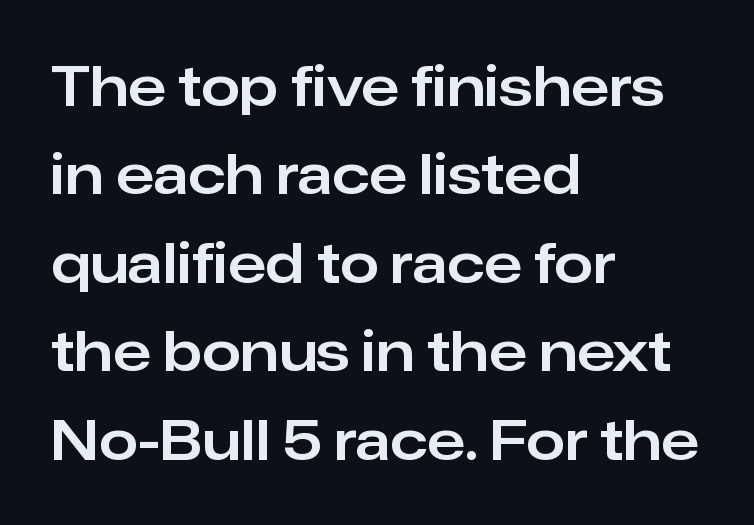
Q: Is the text italic (slanted)? A: No, it is upright.
Q: Is the typeface a serif or a sans-serif typeface? A: Sans-serif.
Q: Is the text underlined? A: No.
Q: How is the paragraph aligned? A: Left-aligned.
Q: Is the spacing between letters normal or unusually wide? A: Normal.
Q: Is the spacing between lines tight, normal or loose? A: Normal.
Q: Width (condensed, normal, or wide)? A: Normal.
Q: Stroke contrast? A: Low.
Q: x-height? A: Medium.
Q: Monospaced? A: No.
